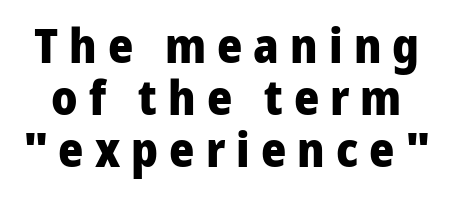
The image shows 48 px heavy sans-serif type, upright; set tight line spacing (1.08x), unusually wide letter spacing (+0.23 em), not underlined; low stroke contrast and a medium x-height.
